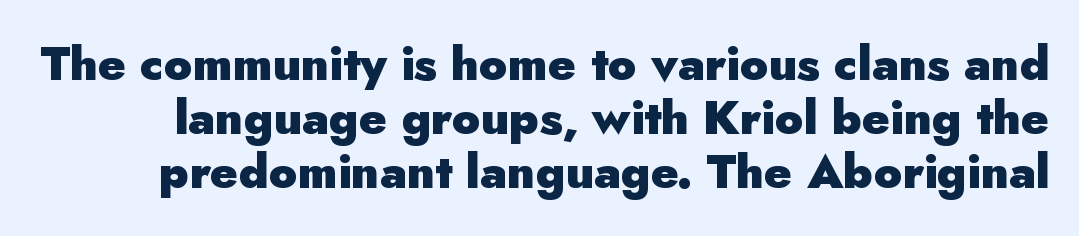
{"serif": "no", "italic": "no", "bold": "yes", "weight": "heavy", "width": "normal", "stroke_contrast": "low", "x_height": "small", "monospaced": "no", "underline": "no", "line_spacing": "tight", "line_spacing_ratio": 1.15, "letter_spacing": "normal", "letter_spacing_em": 0.0, "glyph_px": 47}
